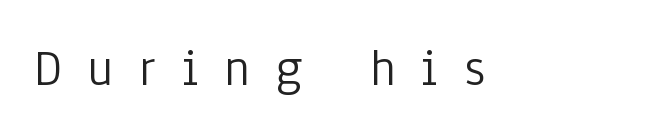
The image shows 53 px light, condensed sans-serif type, upright; set unusually wide letter spacing (+0.48 em), not underlined; low stroke contrast and a medium x-height.
